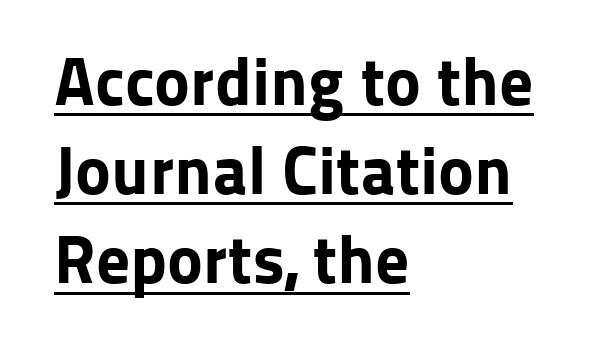
The image shows 68 px bold sans-serif type, upright; set left-aligned, normal line spacing (1.31x), normal letter spacing, underlined; low stroke contrast and a medium x-height.
